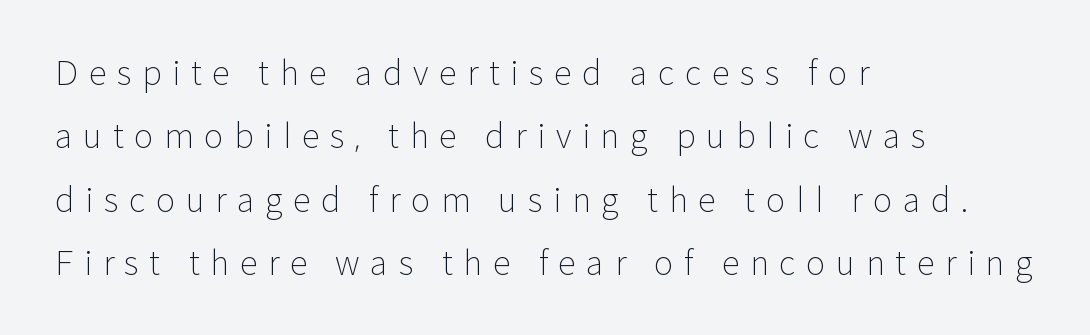
Examine the stroke ends and you'll find no serifs. The face looks like a standard text weight, possibly lighter. Spacing between characters has been opened up far beyond the box default. The lettering stays uniformly vertical, giving the passage a roman look. Check under the words: just untouched page. A student would call this left alignment; a typographer would say flush left, rag right.
